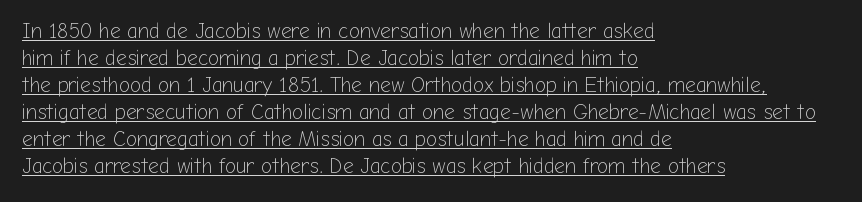
Teacher's note: observe the even left margin — that is flush-left alignment. Notice how the stems are strictly vertical — no italics here. In designer terms, the underline attribute is active on this setting. A typesetter would call this leading conventional body-copy spacing.
